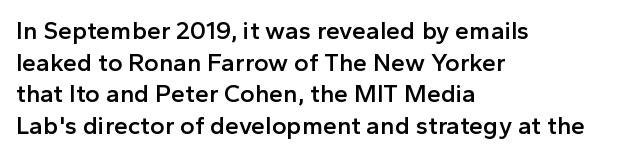
A semibold gives these letters moderate extra thickness, short of bold. The vertical gap from one line to the next is medium. The axis of the letterforms is exactly vertical. A typesetter would call this zero additional tracking. Plain, unruled lines of type. Leftover space on each line is placed entirely after the last word.
